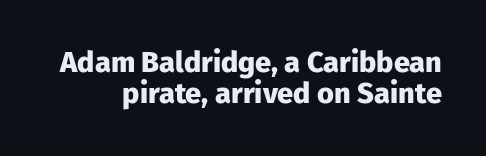
The image shows 29 px heavy sans-serif type, upright; set tight line spacing (1.07x), normal letter spacing, not underlined; low stroke contrast and a medium x-height.
